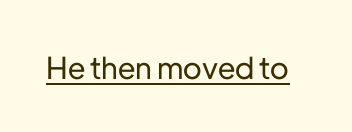
Characters remain perfectly vertical along every line. There is no visible air inserted between adjacent glyphs. Beneath each row of characters lies a ruled line. These lines are rendered in a variable-pitch font. What kind of face is this? One without serifs — a sans.
